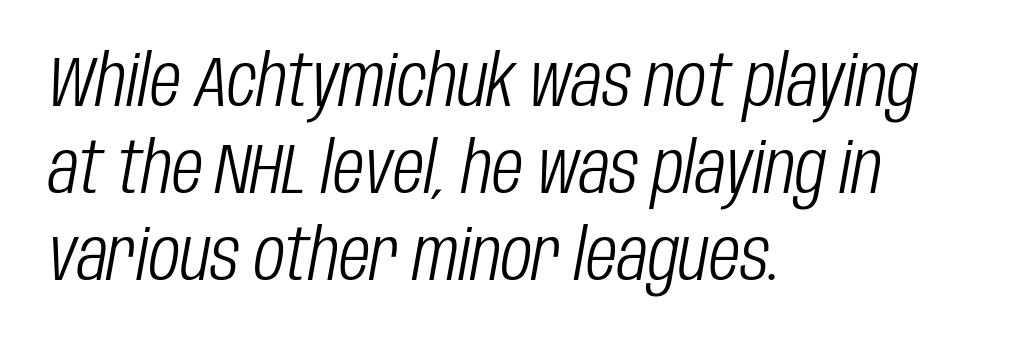
The image shows 72 px light, condensed type, italic (leaning right); set left-aligned, line spacing 1.21x, normal letter spacing, not underlined; low stroke contrast and a large x-height.
